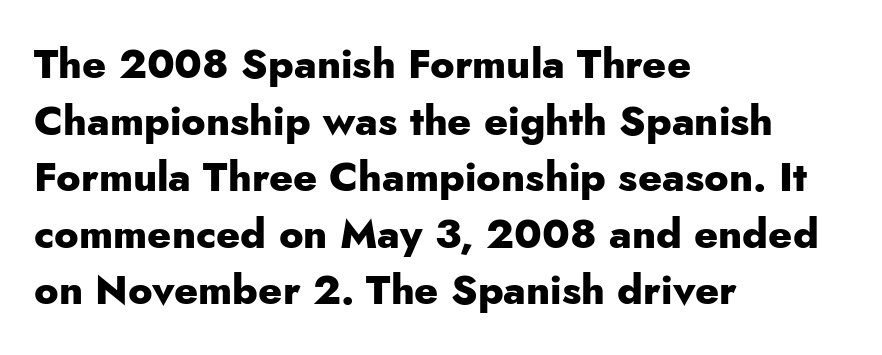
Q: Is the text bold? A: Yes.
Q: Is the text italic (slanted)? A: No, it is upright.
Q: Is the typeface a serif or a sans-serif typeface? A: Sans-serif.
Q: Is the text underlined? A: No.
Q: How is the paragraph aligned? A: Left-aligned.
Q: Is the spacing between letters normal or unusually wide? A: Normal.
Q: Is the spacing between lines tight, normal or loose? A: Normal.
Q: Width (condensed, normal, or wide)? A: Normal.
Q: Stroke contrast? A: Low.
Q: x-height? A: Small.
Q: Monospaced? A: No.
